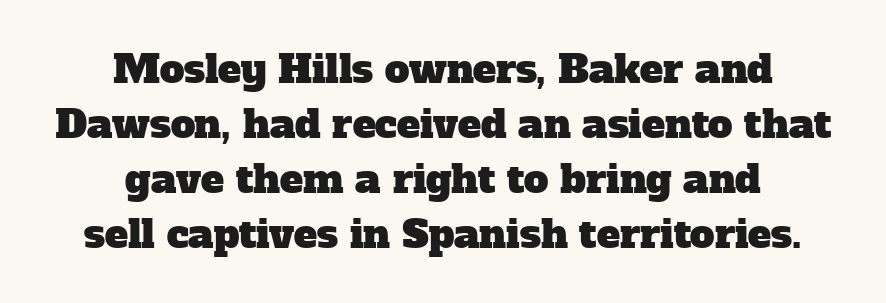
The image shows 39 px serif type; set centered, normal line spacing (1.41x), normal letter spacing, not underlined; low stroke contrast and a medium x-height.
